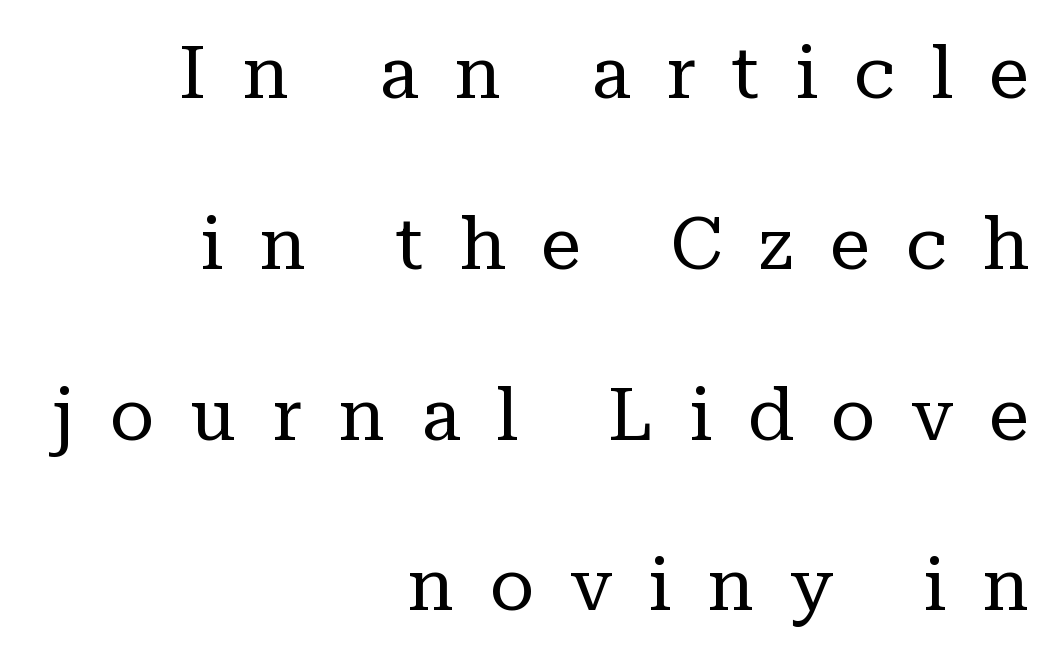
Q: Is the text bold? A: No.
Q: Is the text italic (slanted)? A: No, it is upright.
Q: Is the typeface a serif or a sans-serif typeface? A: Serif.
Q: Is the text underlined? A: No.
Q: How is the paragraph aligned? A: Right-aligned.
Q: Is the spacing between letters normal or unusually wide? A: Unusually wide.
Q: Is the spacing between lines tight, normal or loose? A: Loose.
Q: Width (condensed, normal, or wide)? A: Normal.
Q: Stroke contrast? A: Low.
Q: x-height? A: Medium.
Q: Monospaced? A: No.
